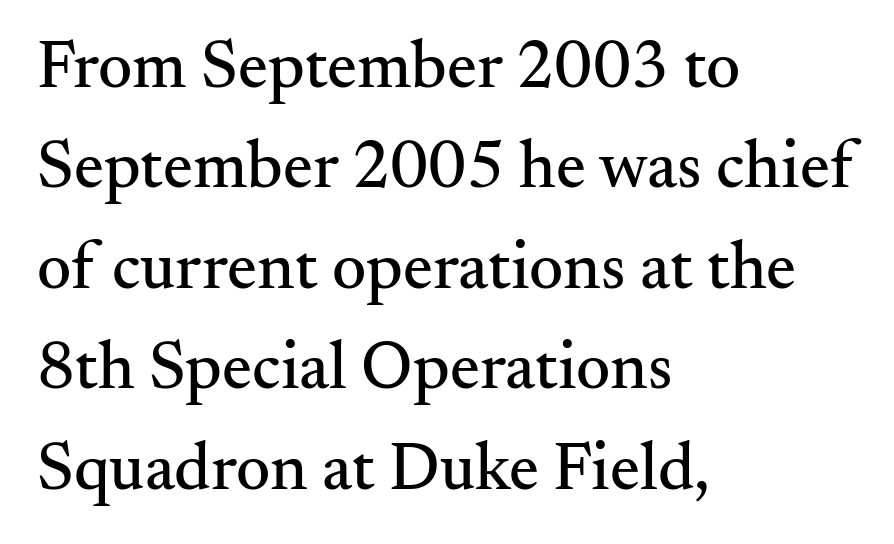
Q: Is the text italic (slanted)? A: No, it is upright.
Q: Is the typeface a serif or a sans-serif typeface? A: Serif.
Q: Is the text underlined? A: No.
Q: How is the paragraph aligned? A: Left-aligned.
Q: Is the spacing between letters normal or unusually wide? A: Normal.
Q: Is the spacing between lines tight, normal or loose? A: Normal.
Q: Width (condensed, normal, or wide)? A: Normal.
Q: Stroke contrast? A: Medium.
Q: x-height? A: Small.
Q: Monospaced? A: No.
